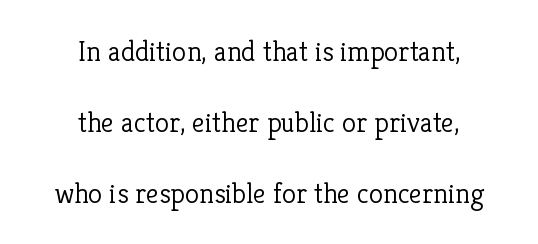
Type style note: has serifs. This sample has the flowing, uneven cadence of proportional lettering. No extra tracking has been applied to these lines. These glyphs show unthickened strokes, regular width or finer. Style check: upright.
